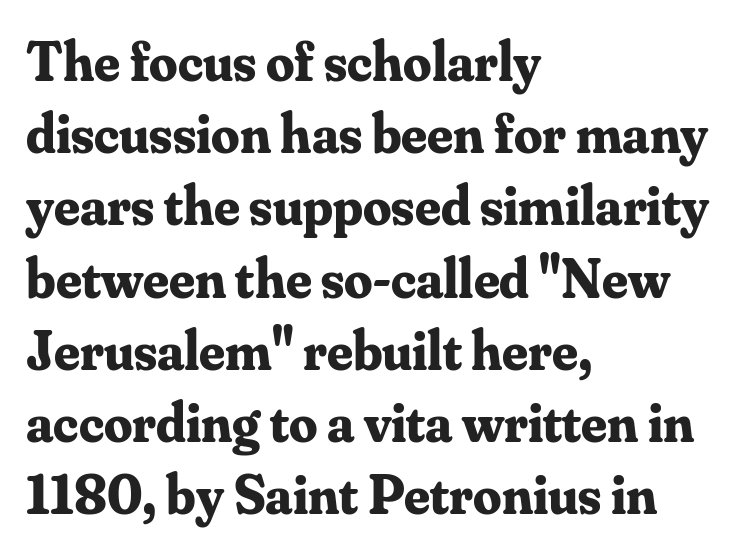
{"serif": "yes", "italic": "no", "bold": "yes", "weight": "bold", "width": "normal", "stroke_contrast": "medium", "x_height": "small", "monospaced": "no", "underline": "no", "align": "left", "line_spacing": "normal", "line_spacing_ratio": 1.29, "letter_spacing": "normal", "letter_spacing_em": 0.0, "glyph_px": 56}
